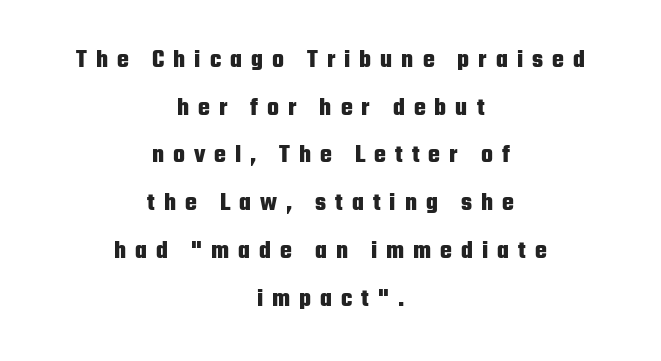
Q: Is the text bold? A: Yes.
Q: Is the text italic (slanted)? A: No, it is upright.
Q: Is the text underlined? A: No.
Q: How is the paragraph aligned? A: Centered.
Q: Is the spacing between letters normal or unusually wide? A: Unusually wide.
Q: Is the spacing between lines tight, normal or loose? A: Loose.
